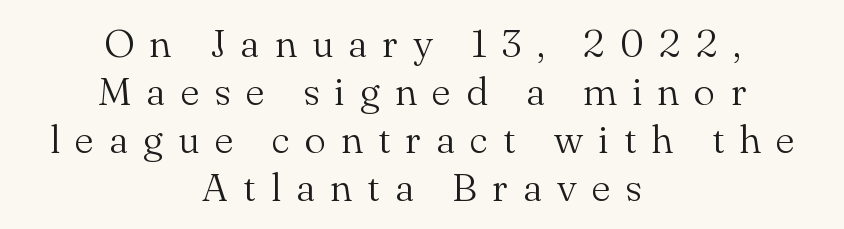
Q: Is the text bold? A: No.
Q: Is the text italic (slanted)? A: No, it is upright.
Q: Is the typeface a serif or a sans-serif typeface? A: Serif.
Q: Is the text underlined? A: No.
Q: How is the paragraph aligned? A: Centered.
Q: Is the spacing between letters normal or unusually wide? A: Unusually wide.
Q: Width (condensed, normal, or wide)? A: Normal.
Q: Stroke contrast? A: Medium.
Q: x-height? A: Small.
Q: Monospaced? A: No.
